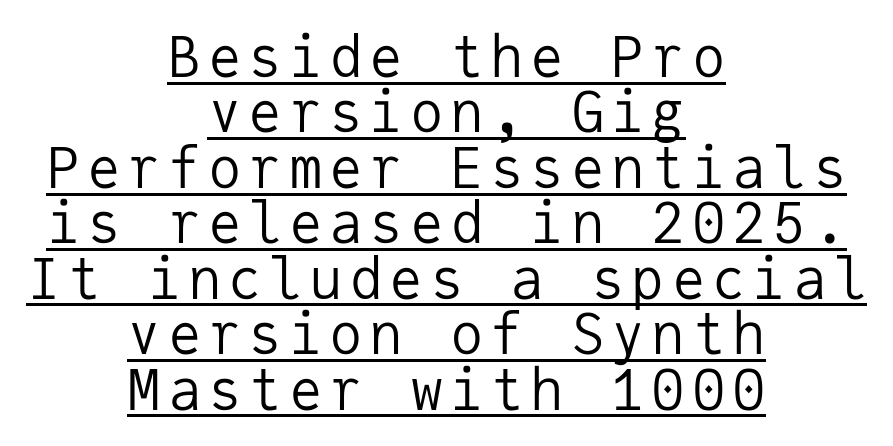
{"serif": "no", "italic": "no", "bold": "no", "weight": "regular", "width": "normal", "stroke_contrast": "low", "x_height": "medium", "monospaced": "yes", "underline": "yes", "align": "center", "line_spacing": "tight", "line_spacing_ratio": 0.99, "glyph_px": 56}
